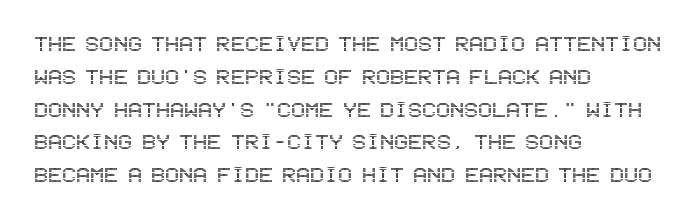
The image shows 26 px text type, upright; set left-aligned, normal line spacing (1.26x), normal letter spacing, not underlined.
